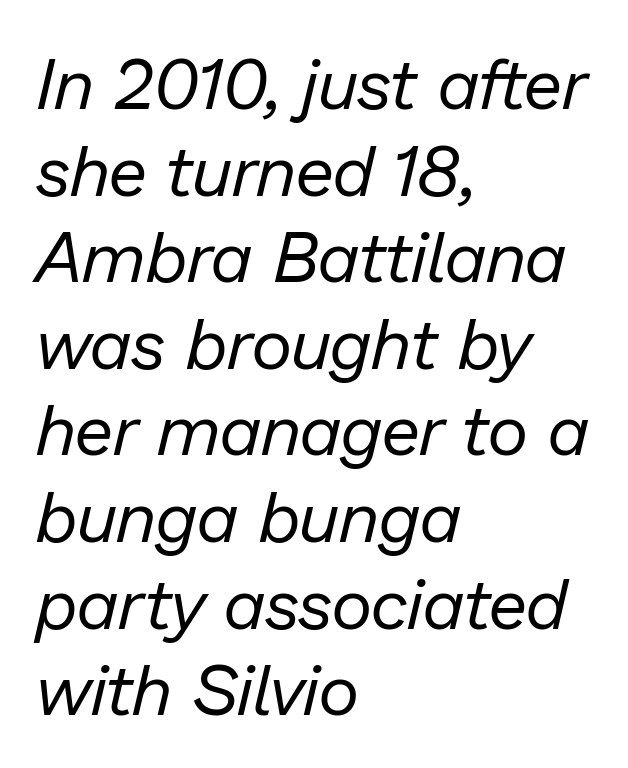
Q: Is the text bold? A: No.
Q: Is the text italic (slanted)? A: Yes, it leans right by about 13 degrees.
Q: Is the text underlined? A: No.
Q: How is the paragraph aligned? A: Left-aligned.
Q: Is the spacing between letters normal or unusually wide? A: Normal.
Q: Width (condensed, normal, or wide)? A: Normal.
Q: Stroke contrast? A: Low.
Q: x-height? A: Medium.
Q: Monospaced? A: No.
